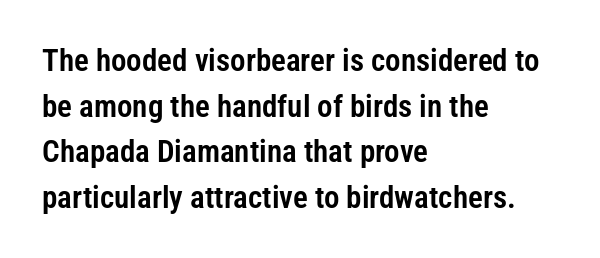
The image shows 31 px condensed sans-serif type, upright; set left-aligned, normal line spacing (1.47x), normal letter spacing, not underlined; low stroke contrast and a medium x-height.
